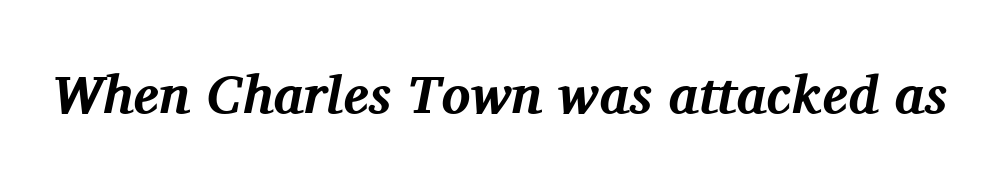
Rendered with sloped, italic letterforms. The characters look thick and weighty, a clear bold. A typesetter would call this proportional, since set widths differ per character. This rendering features lettering with no underline.
